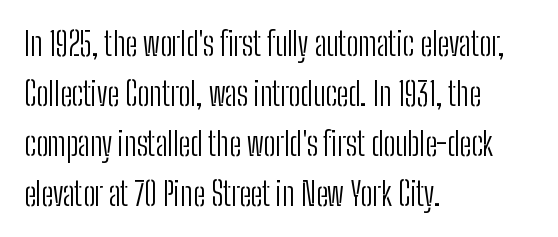
The glyphs in this specimen are sans serif. Is the letter spacing exaggerated? No — it looks like the ordinary default. Varying glyph widths throughout — classic text-font behaviour. Vertical strokes here are truly vertical.
